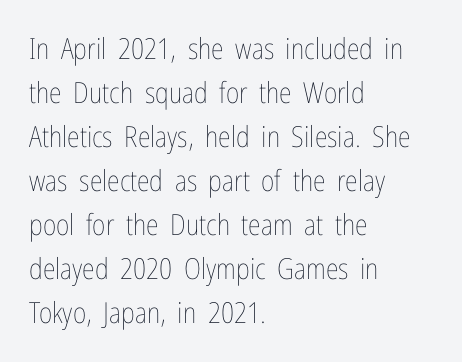
Characters remain perfectly vertical along every line. Weight class: somewhere from thin through regular. All the whitespace from short lines collects on the right. The horizontal fit of the characters is conventional and even.
